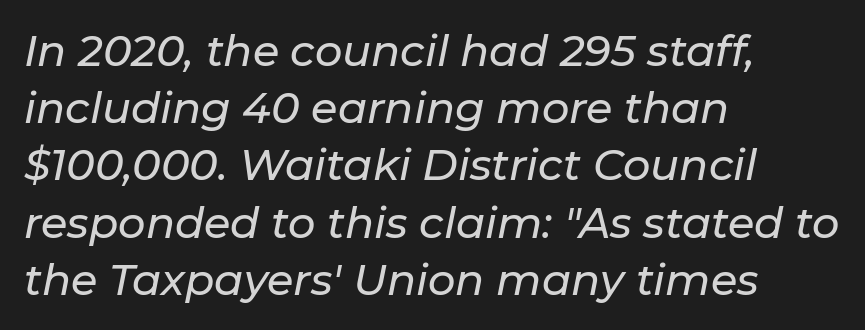
You could not count columns in this text — the font is proportionally spaced. The lines sit at an ordinary, default distance from one another. In terms of posture, this sample is oblique. A student would call this left alignment; a typographer would say flush left, rag right. Descenders are the only things crossing below the line. In terms of letterspacing, this is plain default setting.
